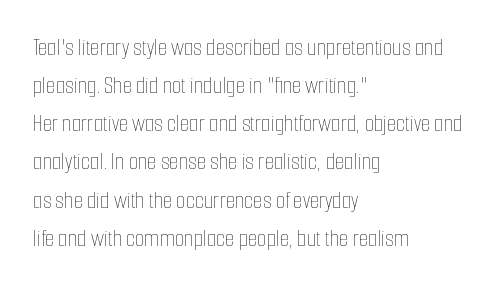
The image shows 24 px text type, upright; set left-aligned, normal line spacing (1.59x), normal letter spacing, not underlined.
